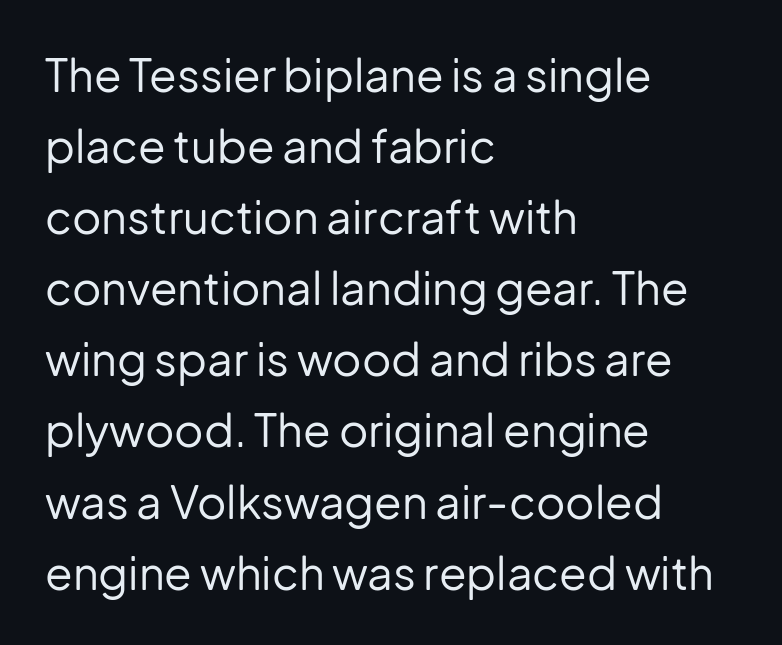
The image shows 45 px regular-weight sans-serif type, upright; set left-aligned, normal line spacing (1.58x), normal letter spacing, not underlined; low stroke contrast and a medium x-height.
